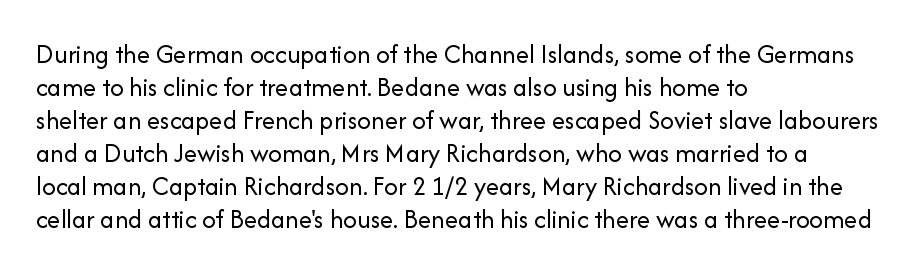
The type sits square on the baseline with zero lean. All the whitespace from short lines collects on the right. Students, note that the glyphs here touch the page at normal intervals. Weight class: somewhere from thin through regular. The foot of each line stays bare and open.
